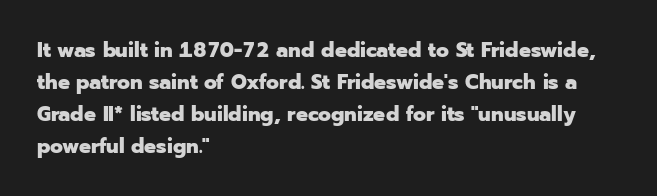
The image shows 21 px bold type, upright; set left-aligned, normal line spacing (1.52x), normal letter spacing, not underlined.
